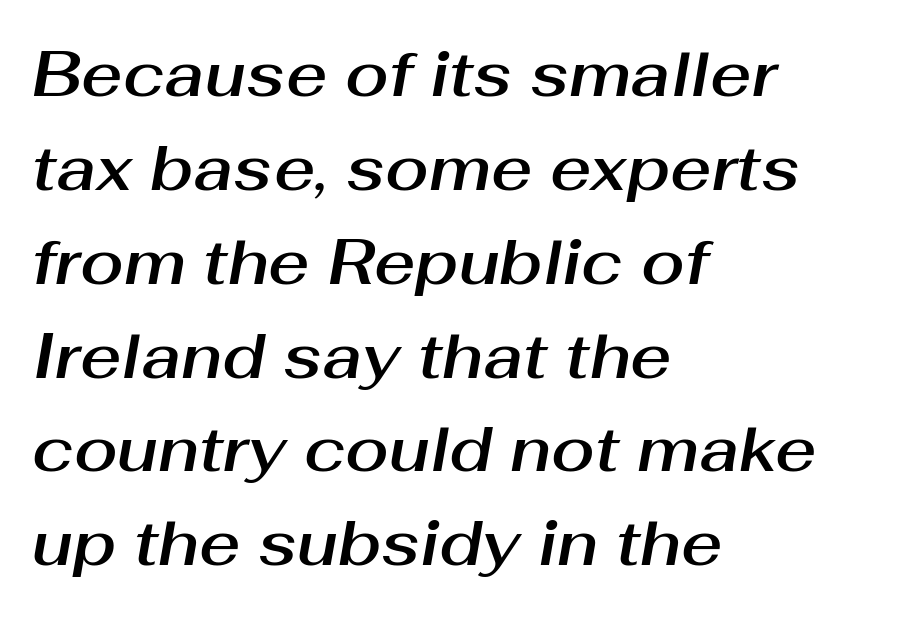
The image shows 63 px text type, italic (leaning right); set left-aligned, normal line spacing (1.49x), normal letter spacing, not underlined; medium stroke contrast and a medium x-height.
